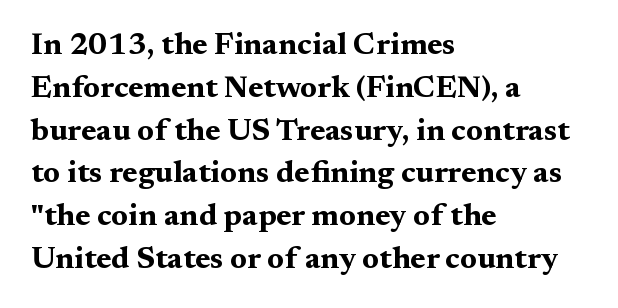
In CSS terms this would be text-align: left. Every stem runs plumb, perpendicular to the baseline. Honestly, the row spacing looks completely unremarkable. The glyphs are unaccompanied by any horizontal stroke below them.
